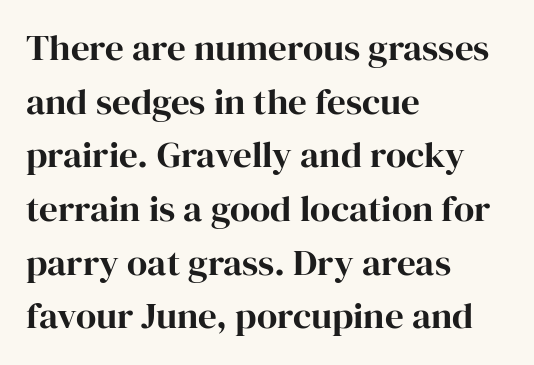
The image shows 37 px serif type, upright; set left-aligned, normal line spacing (1.45x), normal letter spacing, not underlined; high stroke contrast and a medium x-height.
